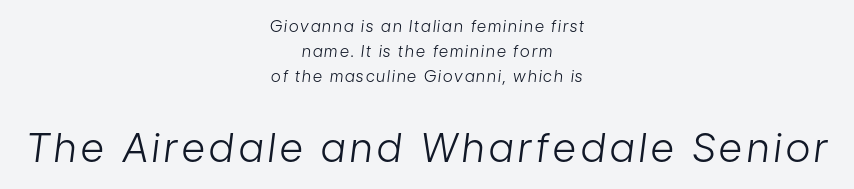
{"italic": "yes", "lean": "right", "slant_degrees": 7, "bold": "no", "weight": "light", "width": "condensed", "stroke_contrast": "low", "x_height": "medium", "monospaced": "no", "underline": "no", "align": "center", "line_spacing": "normal", "line_spacing_ratio": 1.57, "larger_block": "second", "size_ratio": 2.5, "glyph_px": 40}
